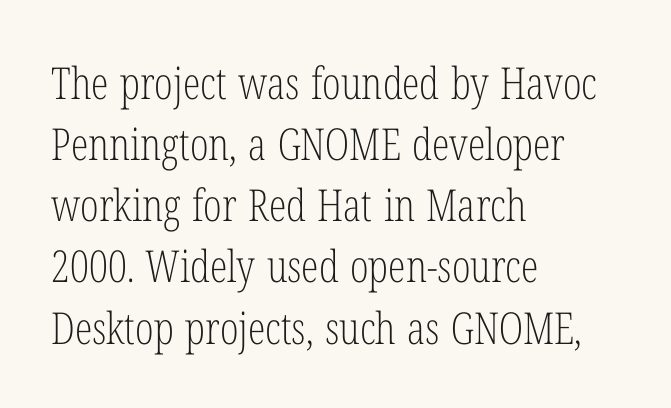
Varying glyph widths throughout — classic text-font behaviour. Left-aligned paragraph, ragged on the right. When letters stand straight like this, we call the style roman or upright. The letterforms sit at book weight or below.
